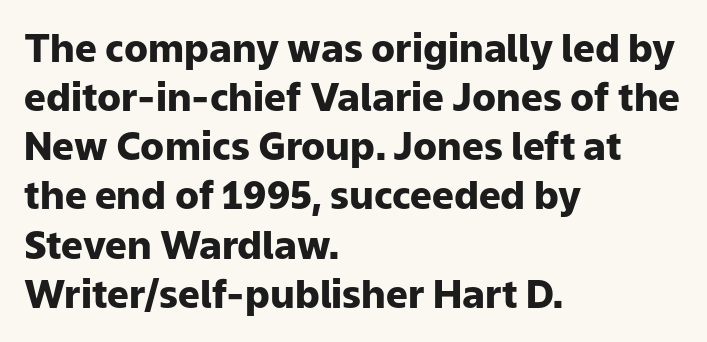
Proportional: the letters do not fall into vertical columns. Default kerning and tracking; the words read as compact shapes. Thick stems and heavy bowls — unmistakably bold. Ascenders rise straight up at ninety degrees.
